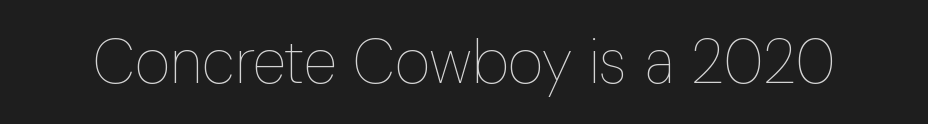
The image shows 62 px thin, condensed type, upright; set normal letter spacing, not underlined; low stroke contrast and a medium x-height.
